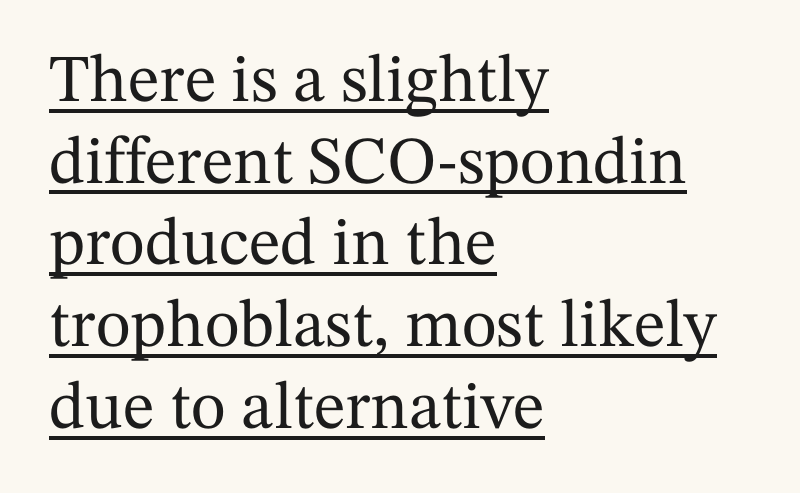
Q: Is the text italic (slanted)? A: No, it is upright.
Q: Is the typeface a serif or a sans-serif typeface? A: Serif.
Q: Is the text underlined? A: Yes.
Q: How is the paragraph aligned? A: Left-aligned.
Q: Is the spacing between letters normal or unusually wide? A: Normal.
Q: Width (condensed, normal, or wide)? A: Normal.
Q: Stroke contrast? A: Medium.
Q: x-height? A: Medium.
Q: Monospaced? A: No.
